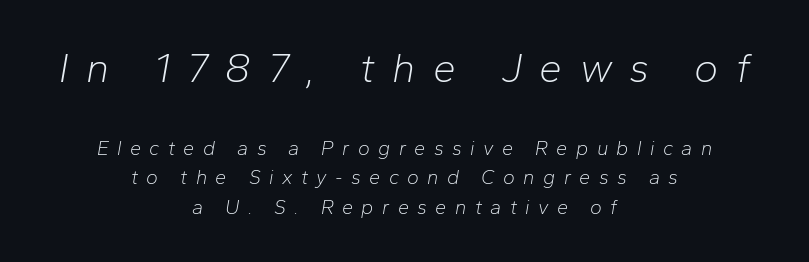
{"italic": "yes", "lean": "right", "slant_degrees": 10, "bold": "no", "weight": "light", "width": "normal", "stroke_contrast": "low", "x_height": "medium", "monospaced": "no", "underline": "no", "align": "center", "line_spacing": "normal", "line_spacing_ratio": 1.47, "letter_spacing": "wide", "letter_spacing_em": 0.42, "larger_block": "first", "size_ratio": 2.05, "glyph_px": 41}
